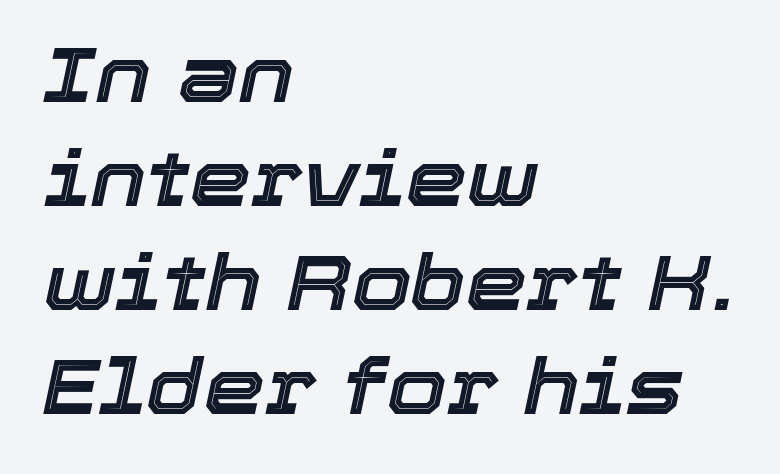
Q: Is the text italic (slanted)? A: Yes, it leans right by about 12 degrees.
Q: Is the text underlined? A: No.
Q: How is the paragraph aligned? A: Left-aligned.
Q: Is the spacing between letters normal or unusually wide? A: Normal.
Q: Is the spacing between lines tight, normal or loose? A: Normal.
Q: Width (condensed, normal, or wide)? A: Normal.
Q: x-height? A: Medium.
Q: Monospaced? A: No.
